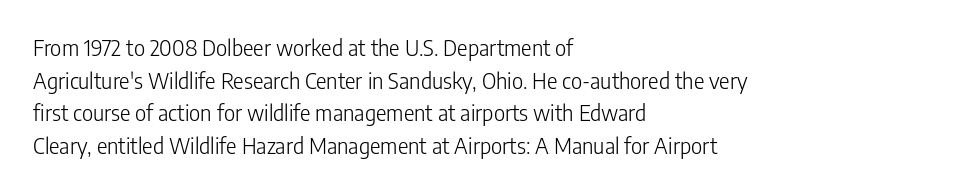
Q: Is the text bold? A: No.
Q: Is the text italic (slanted)? A: No, it is upright.
Q: Is the text underlined? A: No.
Q: How is the paragraph aligned? A: Left-aligned.
Q: Is the spacing between letters normal or unusually wide? A: Normal.
Q: Is the spacing between lines tight, normal or loose? A: Normal.
